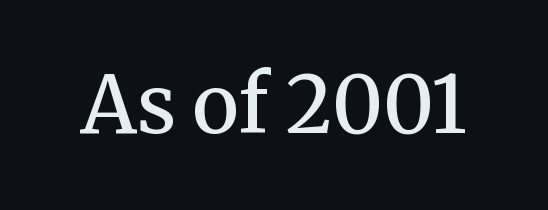
{"serif": "yes", "italic": "no", "bold": "semi", "weight": "semibold", "width": "normal", "stroke_contrast": "medium", "x_height": "medium", "monospaced": "no", "underline": "no", "letter_spacing": "normal", "letter_spacing_em": 0.0, "glyph_px": 79}
